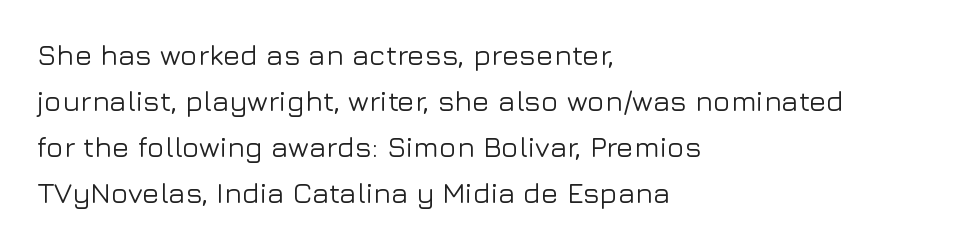
Q: Is the text italic (slanted)? A: No, it is upright.
Q: Is the typeface a serif or a sans-serif typeface? A: Sans-serif.
Q: Is the text underlined? A: No.
Q: How is the paragraph aligned? A: Left-aligned.
Q: Is the spacing between letters normal or unusually wide? A: Normal.
Q: Is the spacing between lines tight, normal or loose? A: Normal.
Q: Width (condensed, normal, or wide)? A: Normal.
Q: Stroke contrast? A: Low.
Q: x-height? A: Medium.
Q: Monospaced? A: No.
